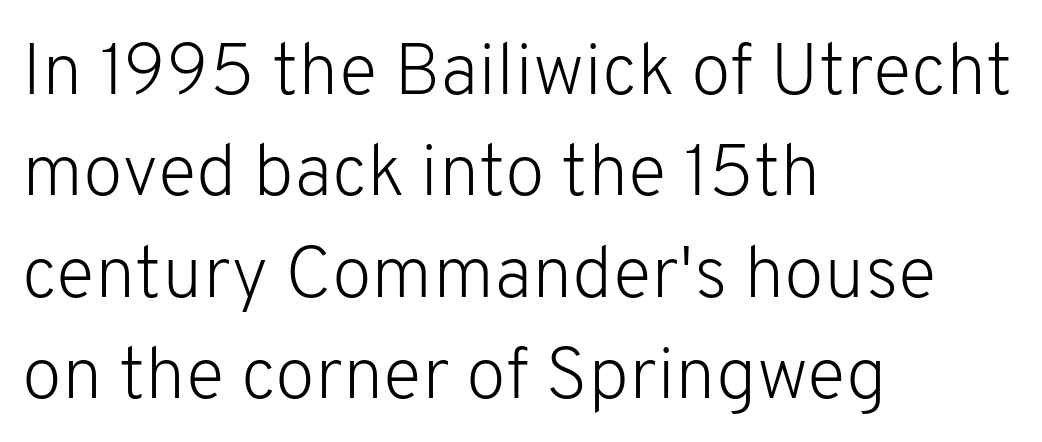
The image shows 73 px light sans-serif type, upright; set left-aligned, normal line spacing (1.39x), normal letter spacing, not underlined; low stroke contrast and a medium x-height.
